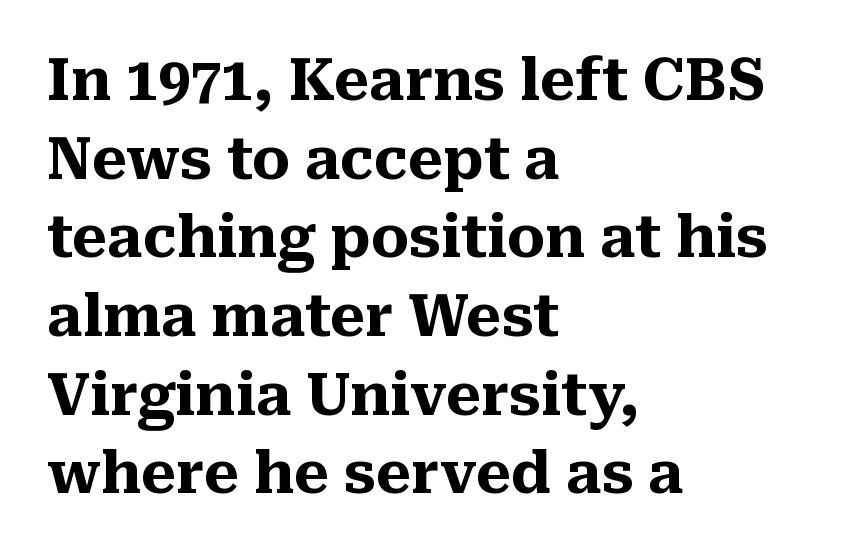
The baseline area is clear. The typeface chosen for these lines features serifs. The gaps between neighbouring characters are ordinary and unremarkable. The font's upright variant was chosen for this text.
